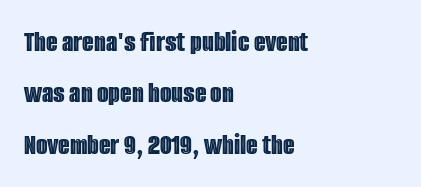
Q: Is the text italic (slanted)? A: No, it is upright.
Q: Is the text underlined? A: No.
Q: How is the paragraph aligned? A: Left-aligned.
Q: Is the spacing between letters normal or unusually wide? A: Normal.
Q: Width (condensed, normal, or wide)? A: Condensed.
Q: x-height? A: Large.
Q: Monospaced? A: No.
